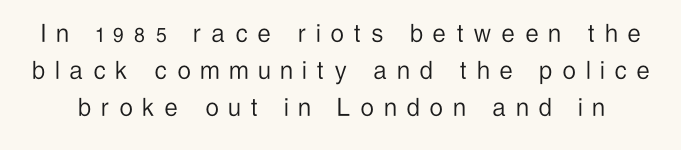
{"serif": "no", "italic": "no", "bold": "no", "weight": "light", "width": "condensed", "stroke_contrast": "low", "x_height": "medium", "monospaced": "no", "underline": "no", "line_spacing": "normal", "line_spacing_ratio": 1.27, "letter_spacing": "wide", "letter_spacing_em": 0.37, "glyph_px": 29}
